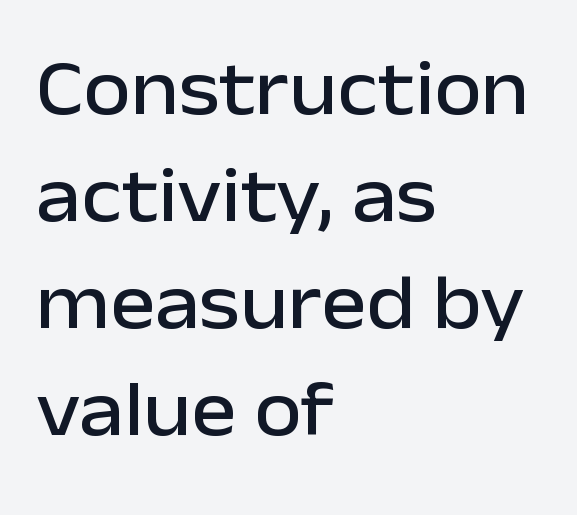
This rendering employs a face without finishing strokes, i.e., a sans-serif. The lines in this sample share a left origin and differ only in where they stop. The font's upright variant was chosen for this text. Descenders are the only things crossing below the line. Varying glyph widths throughout — classic text-font behaviour. Nothing unusual about the tracking: characters are spaced as the font intends.
